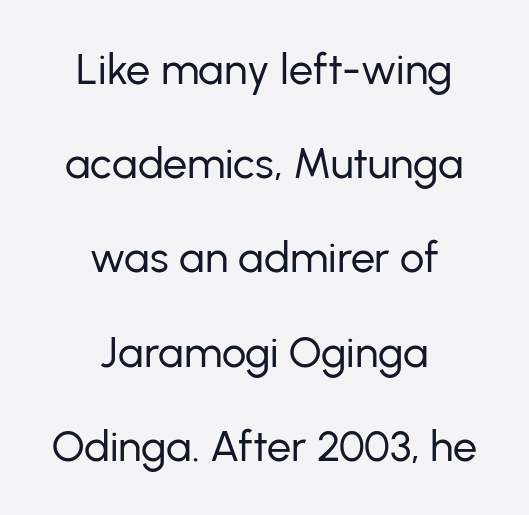
{"serif": "no", "italic": "no", "bold": "no", "weight": "regular", "width": "normal", "stroke_contrast": "low", "x_height": "medium", "monospaced": "no", "underline": "no", "align": "center", "line_spacing": "loose", "line_spacing_ratio": 2.19, "letter_spacing": "normal", "letter_spacing_em": 0.0, "glyph_px": 43}
